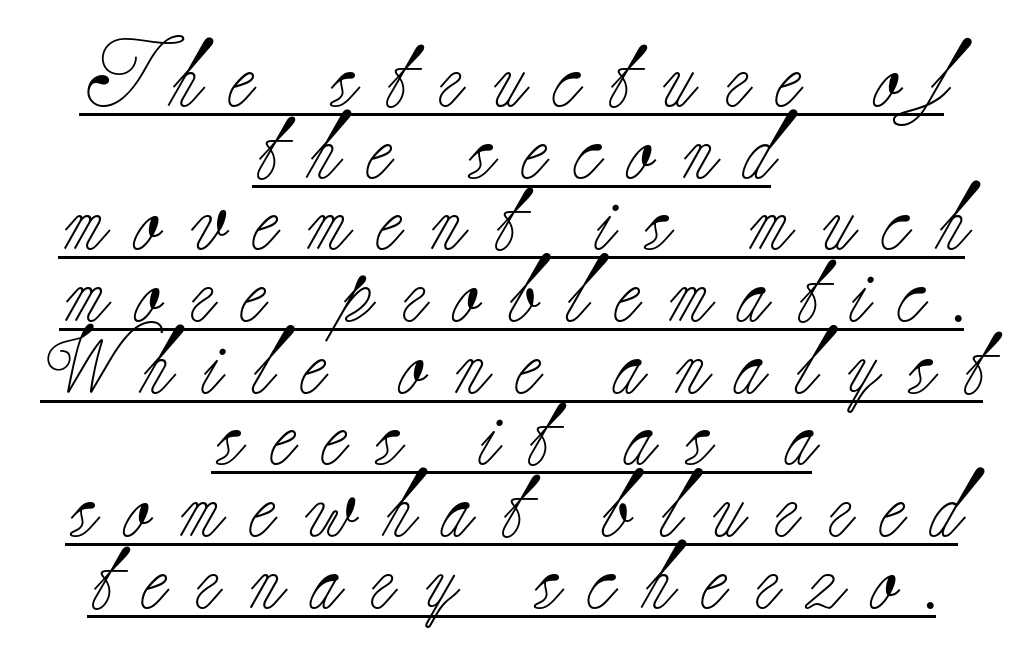
Successive baselines arrive quickly, one right under another. Spacing between characters has been opened up far beyond the box default. The typesetter chose a symmetrical, centered arrangement here. Notice how a bar underscores the lettering throughout.
